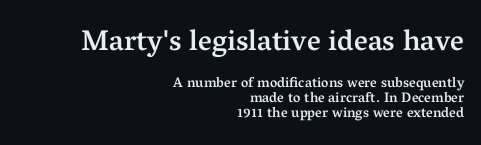
Words float on clear page, feet unadorned. Compare the two chunks: the upper has the greater cap height. The type is set solid horizontally, with unmodified tracking. Old-style or modern, the face here clearly has serifs.
